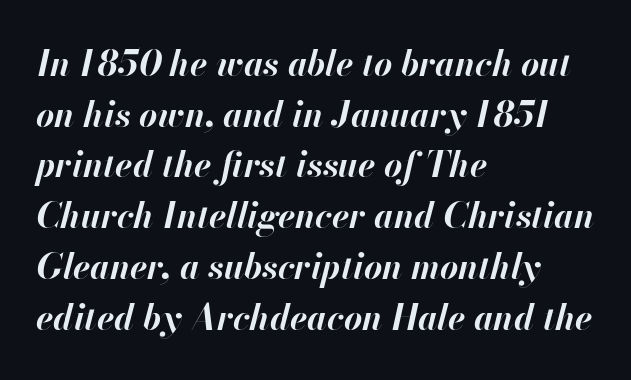
{"italic": "yes", "lean": "right", "slant_degrees": 13, "bold": "yes", "weight": "bold", "width": "normal", "stroke_contrast": "high", "x_height": "small", "monospaced": "no", "underline": "no", "align": "left", "line_spacing": "normal", "line_spacing_ratio": 1.45, "letter_spacing": "normal", "letter_spacing_em": 0.0, "glyph_px": 35}
